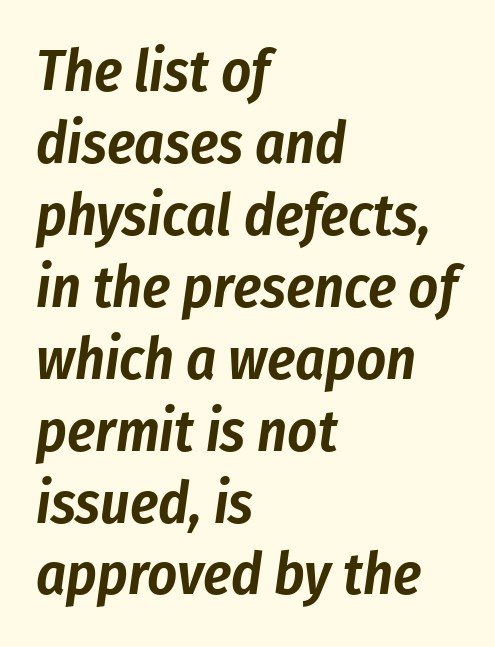
Inter-character spacing is left at the font's built-in metrics. Spacing verdict: proportional, widths tailored to each character. Horizontally, the lines are justified to the leading edge only. Does the lettering tilt? It does — this is italic. The space directly below the letters is spotless.
